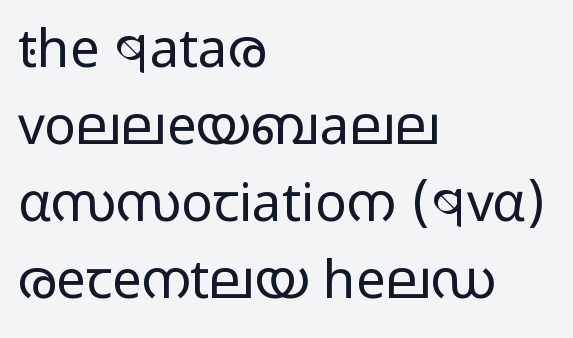
Q: Is the text bold? A: No.
Q: Is the text italic (slanted)? A: No, it is upright.
Q: Is the typeface a serif or a sans-serif typeface? A: Sans-serif.
Q: Is the text underlined? A: No.
Q: How is the paragraph aligned? A: Left-aligned.
Q: Is the spacing between letters normal or unusually wide? A: Normal.
Q: Is the spacing between lines tight, normal or loose? A: Normal.
Q: Width (condensed, normal, or wide)? A: Wide.
Q: Stroke contrast? A: Low.
Q: x-height? A: Medium.
Q: Monospaced? A: No.
